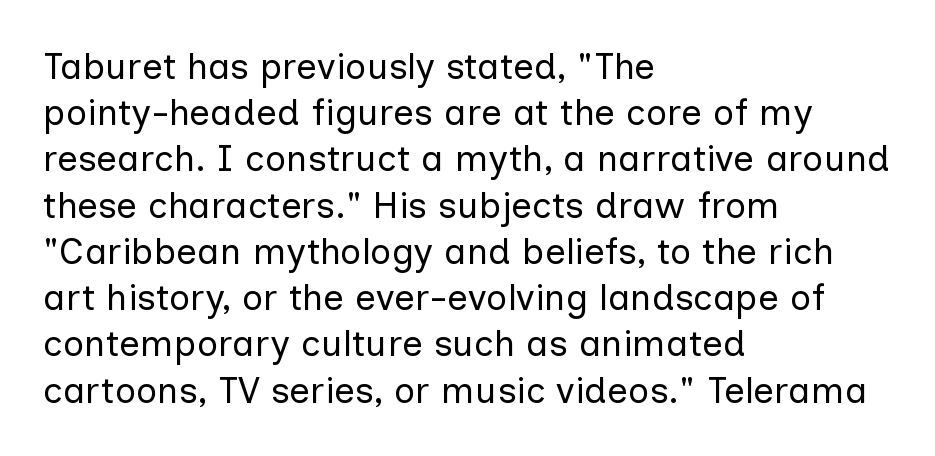
{"serif": "no", "italic": "no", "bold": "no", "weight": "regular", "width": "normal", "stroke_contrast": "low", "x_height": "medium", "monospaced": "no", "underline": "no", "align": "left", "line_spacing": "normal", "line_spacing_ratio": 1.25, "letter_spacing": "normal", "letter_spacing_em": 0.0, "glyph_px": 37}
